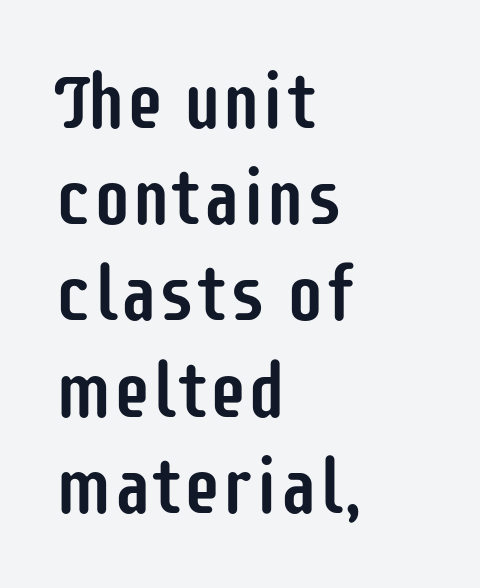
Vertical spacing — default. Just letters on the line, the space beneath them empty. Standard letterfit; no display-style spreading of the glyphs. Every character sits straight up, as roman type does. Every row of glyphs begins at an identical x-position on the left.
